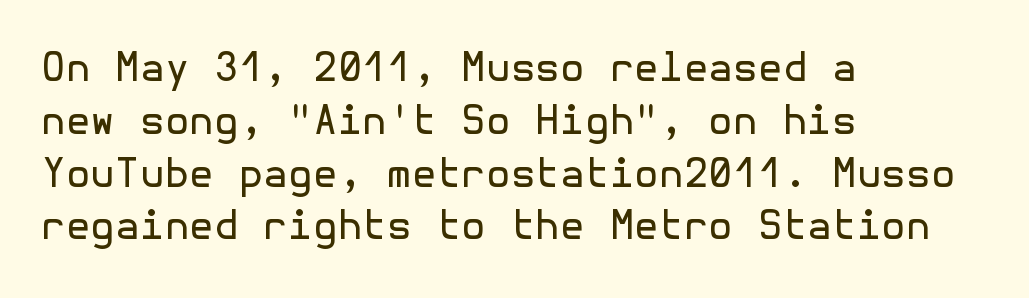
The paragraph shown leans on its left margin. The rendering keeps characters at their native spacing. Regarding leading, the lines here are spaced in the standard way. The font family rendered here belongs to the sans-serif group.
